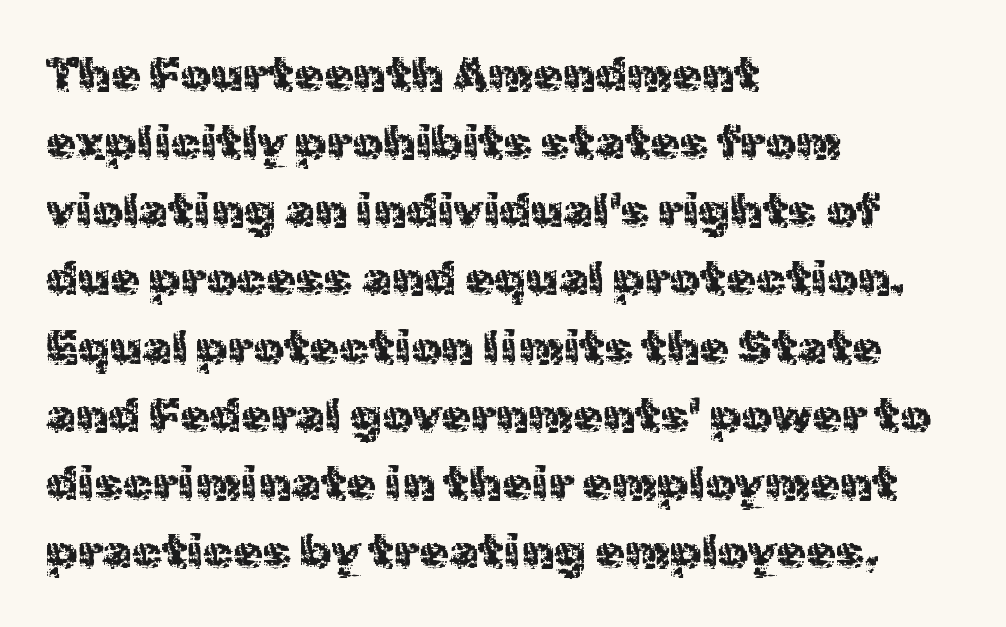
Do the characters align in a grid? No, the font is proportional. Posture: vertical. The leading is moderate, giving the passage an even texture. Horizontally, the lines are justified to the leading edge only. Note: no serifs on the glyphs. Underlining? Definitely not there.
